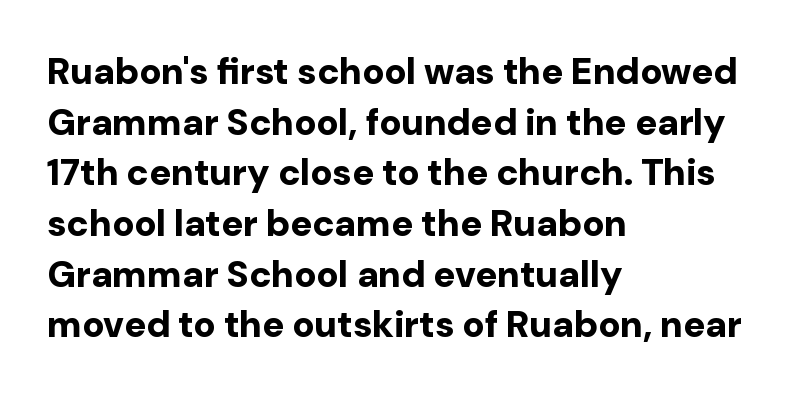
The image shows 37 px bold sans-serif type, upright; set left-aligned, normal line spacing (1.37x), normal letter spacing, not underlined; low stroke contrast and a medium x-height.
